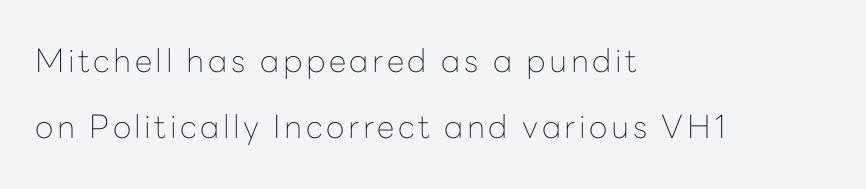
The image shows 32 px thin sans-serif type, upright; set left-aligned, loose line spacing (2.07x), not underlined; low stroke contrast and a medium x-height.
